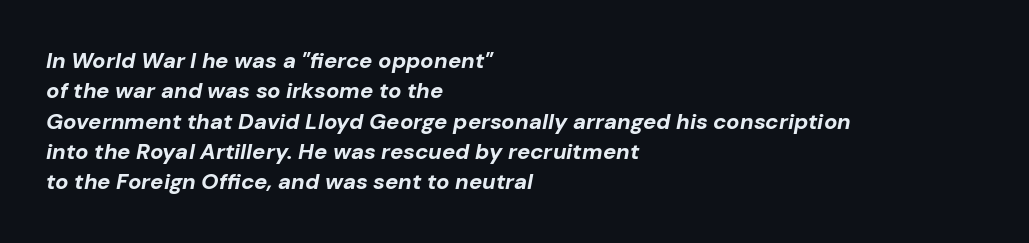
Beneath every word, the page is bare. Emphasis-style slanted type is in use. Vertical spacing — default. Line beginnings align vertically; line endings do not.
